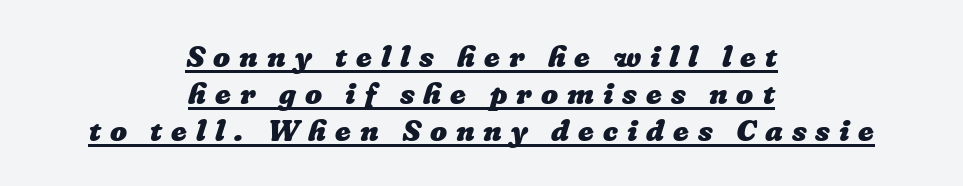
Looks like someone drew a line under every word here. Spacing verdict: proportional, widths tailored to each character. Caption: bold face, heavy strokes. Teacher's note: observe the equal gaps on both sides — that is centered alignment. The gaps between neighbouring characters are conspicuously large.
